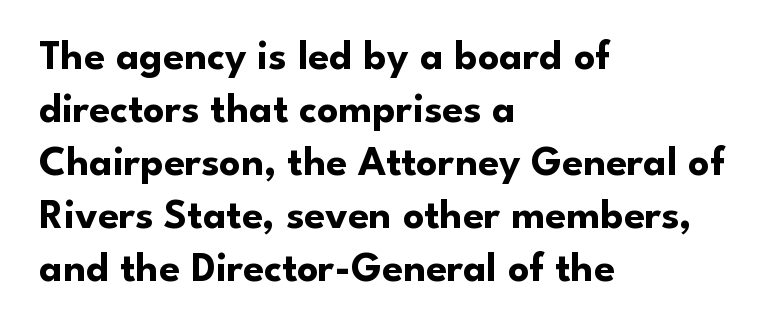
{"serif": "no", "italic": "no", "bold": "yes", "weight": "bold", "width": "normal", "stroke_contrast": "low", "x_height": "small", "monospaced": "no", "underline": "no", "align": "left", "line_spacing": "normal", "line_spacing_ratio": 1.26, "letter_spacing": "normal", "letter_spacing_em": 0.0, "glyph_px": 42}
